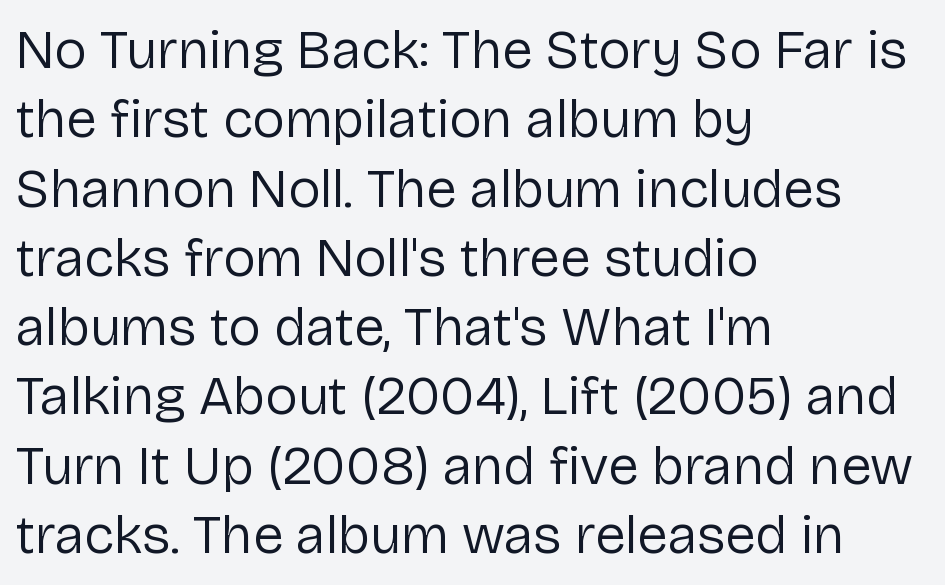
Q: Is the text bold? A: No.
Q: Is the text italic (slanted)? A: No, it is upright.
Q: Is the typeface a serif or a sans-serif typeface? A: Sans-serif.
Q: Is the text underlined? A: No.
Q: How is the paragraph aligned? A: Left-aligned.
Q: Is the spacing between letters normal or unusually wide? A: Normal.
Q: Is the spacing between lines tight, normal or loose? A: Normal.
Q: Width (condensed, normal, or wide)? A: Normal.
Q: Stroke contrast? A: Low.
Q: x-height? A: Medium.
Q: Monospaced? A: No.
